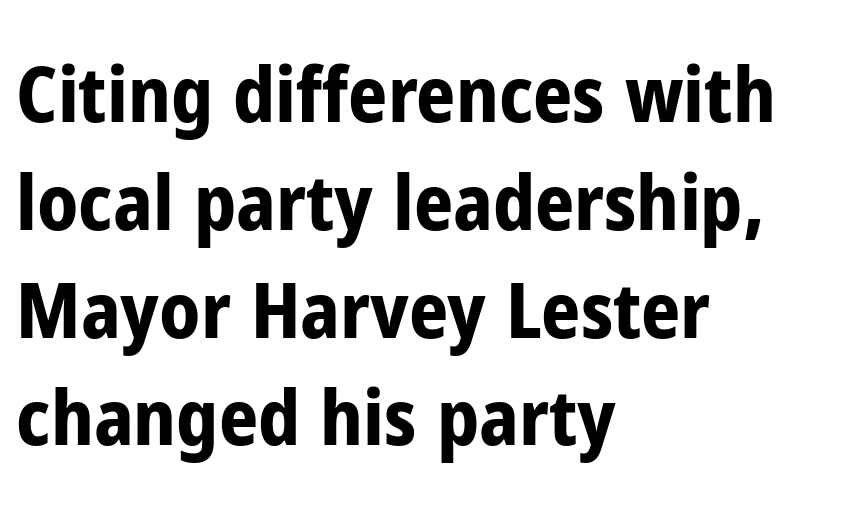
The tracking reads as untouched default to a designer's eye. This sample uses a sans-serif face. Plain, unruled lines of type. Looks like regular typesetting: each glyph gets only the width it needs.
